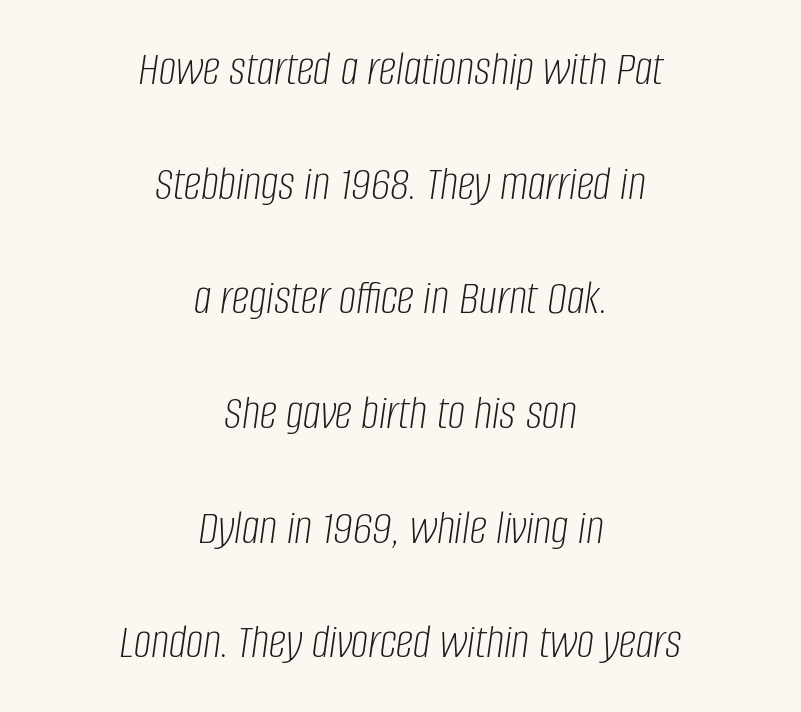
Q: Is the text bold? A: No.
Q: Is the text italic (slanted)? A: Yes, it leans right by about 8 degrees.
Q: Is the text underlined? A: No.
Q: How is the paragraph aligned? A: Centered.
Q: Is the spacing between letters normal or unusually wide? A: Normal.
Q: Is the spacing between lines tight, normal or loose? A: Loose.
Q: Width (condensed, normal, or wide)? A: Condensed.
Q: Stroke contrast? A: Low.
Q: x-height? A: Large.
Q: Monospaced? A: No.
